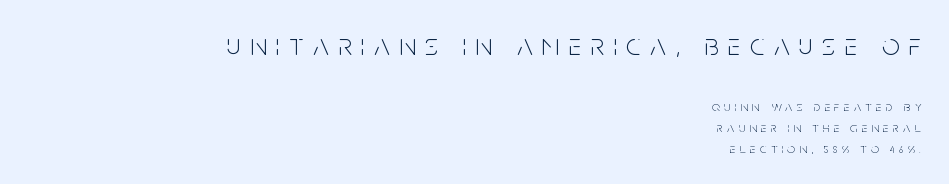
{"serif": "no", "italic": "no", "bold": "no", "weight": "light", "width": "condensed", "stroke_contrast": "low", "x_height": "large", "monospaced": "no", "underline": "no", "align": "right", "line_spacing": "normal", "line_spacing_ratio": 1.49, "letter_spacing": "wide", "letter_spacing_em": 0.31, "larger_block": "first", "size_ratio": 2.21, "glyph_px": 31}
